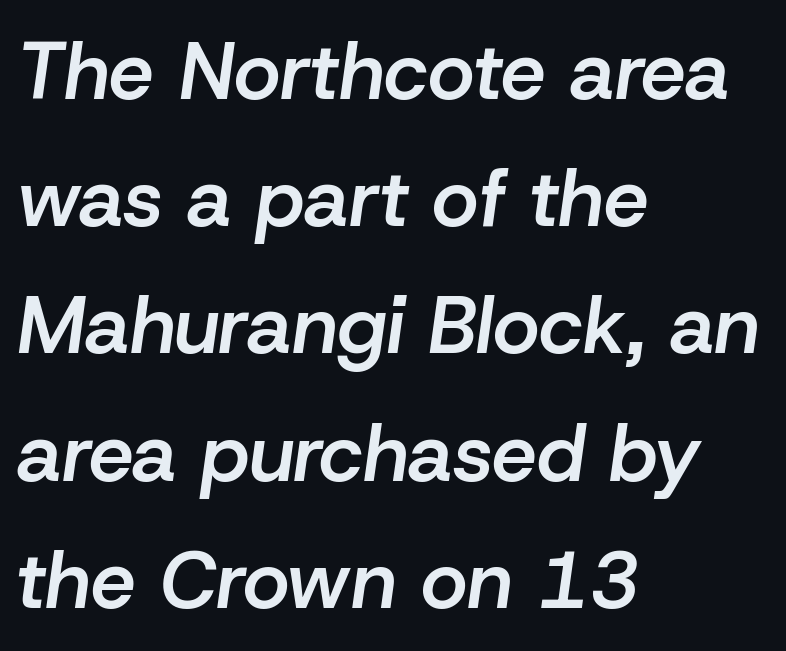
The image shows 80 px semibold type, italic (leaning right); set left-aligned, normal line spacing (1.59x), normal letter spacing, not underlined; low stroke contrast and a medium x-height.
